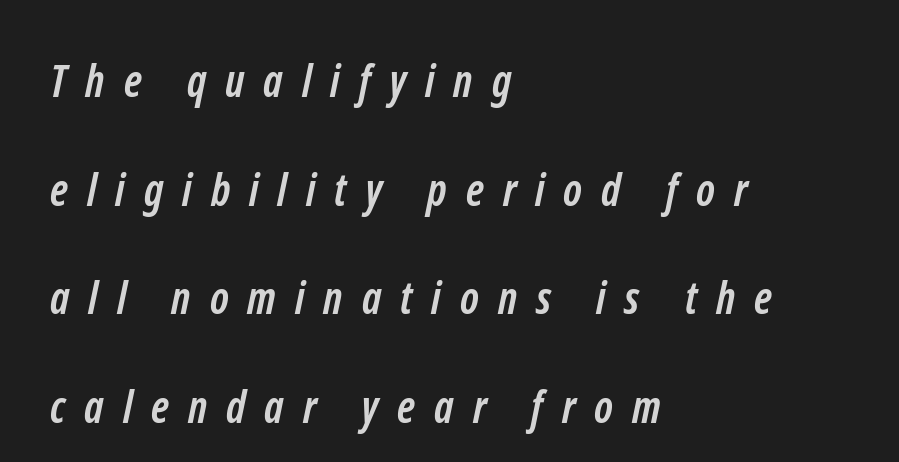
Q: Is the text bold? A: Yes.
Q: Is the typeface a serif or a sans-serif typeface? A: Sans-serif.
Q: Is the text underlined? A: No.
Q: How is the paragraph aligned? A: Left-aligned.
Q: Is the spacing between letters normal or unusually wide? A: Unusually wide.
Q: Is the spacing between lines tight, normal or loose? A: Loose.
Q: Width (condensed, normal, or wide)? A: Condensed.
Q: Stroke contrast? A: Low.
Q: x-height? A: Medium.
Q: Monospaced? A: No.
